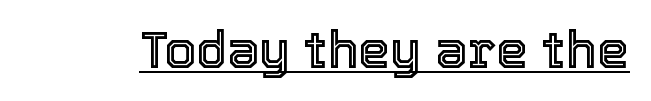
Nope, not italic — everything's standing straight. Spacing verdict: proportional, widths tailored to each character. A typographer would call this underscored text. Caption: standard tracking, unaltered.
